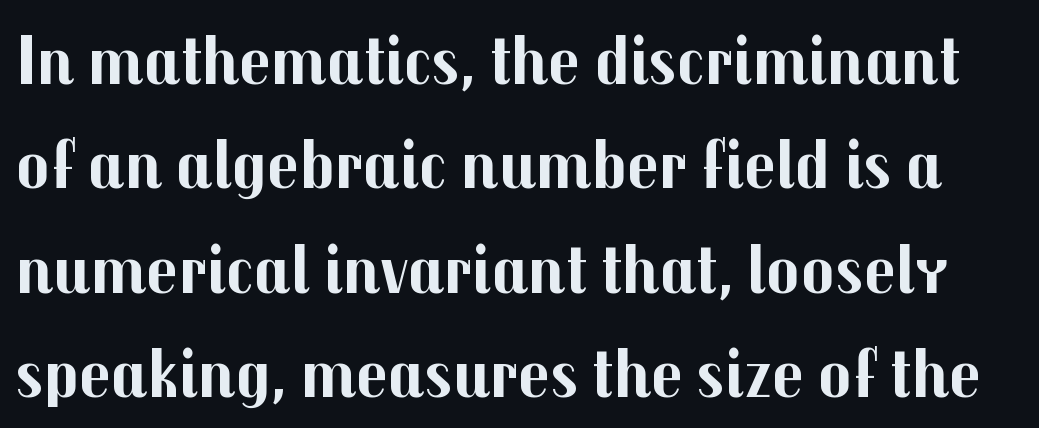
Q: Is the text bold? A: Yes.
Q: Is the text italic (slanted)? A: No, it is upright.
Q: Is the typeface a serif or a sans-serif typeface? A: Sans-serif.
Q: Is the text underlined? A: No.
Q: Is the spacing between letters normal or unusually wide? A: Normal.
Q: Is the spacing between lines tight, normal or loose? A: Normal.
Q: Width (condensed, normal, or wide)? A: Normal.
Q: Stroke contrast? A: Medium.
Q: x-height? A: Medium.
Q: Monospaced? A: No.
